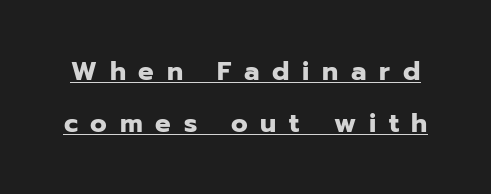
Emphasis is given by a line drawn under the lettering. Reading down the column, the eye jumps a long way to each next line. This is heavy type, rendered in bold. Upright lettering throughout. The rendering inserts visible extra space after every character.
